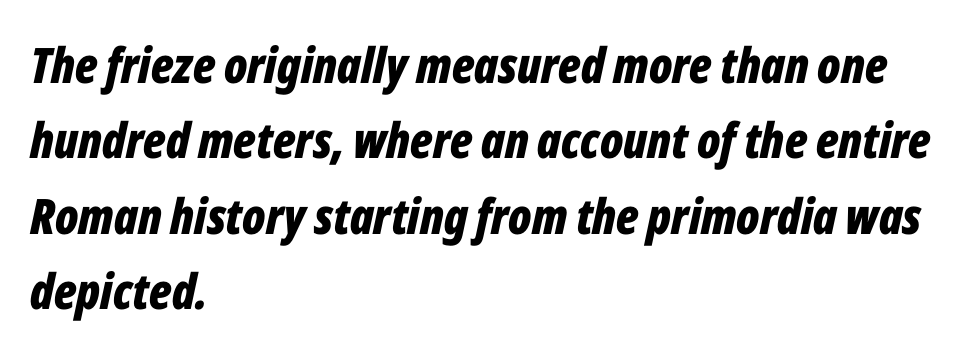
The image shows 49 px bold, condensed type, italic (leaning right); set left-aligned, normal line spacing (1.54x), normal letter spacing, not underlined; low stroke contrast and a medium x-height.
